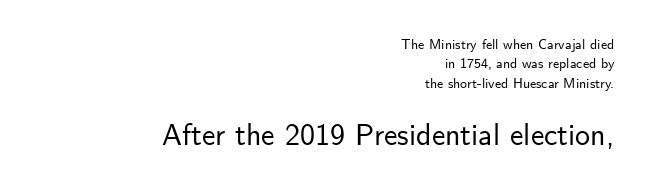
{"serif": "no", "italic": "no", "width": "normal", "stroke_contrast": "low", "x_height": "small", "monospaced": "no", "underline": "no", "align": "right", "line_spacing": "normal", "line_spacing_ratio": 1.38, "letter_spacing": "normal", "letter_spacing_em": 0.0, "larger_block": "second", "size_ratio": 2.14, "glyph_px": 30}
